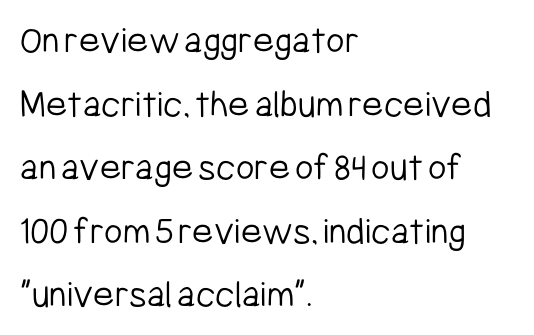
Q: Is the text bold? A: No.
Q: Is the text italic (slanted)? A: No, it is upright.
Q: Is the typeface a serif or a sans-serif typeface? A: Sans-serif.
Q: Is the text underlined? A: No.
Q: How is the paragraph aligned? A: Left-aligned.
Q: Is the spacing between letters normal or unusually wide? A: Normal.
Q: Is the spacing between lines tight, normal or loose? A: Normal.
Q: Width (condensed, normal, or wide)? A: Condensed.
Q: Stroke contrast? A: Low.
Q: x-height? A: Medium.
Q: Monospaced? A: No.
